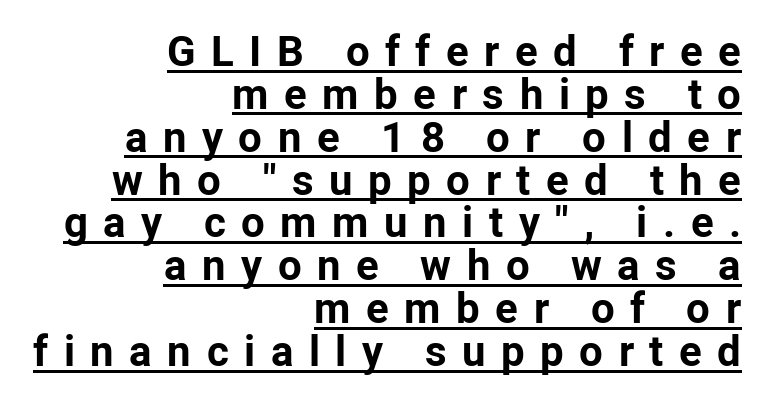
Q: Is the text bold? A: Yes.
Q: Is the text italic (slanted)? A: No, it is upright.
Q: Is the typeface a serif or a sans-serif typeface? A: Sans-serif.
Q: Is the text underlined? A: Yes.
Q: How is the paragraph aligned? A: Right-aligned.
Q: Is the spacing between letters normal or unusually wide? A: Unusually wide.
Q: Is the spacing between lines tight, normal or loose? A: Tight.
Q: Width (condensed, normal, or wide)? A: Normal.
Q: Stroke contrast? A: Low.
Q: x-height? A: Medium.
Q: Monospaced? A: No.
